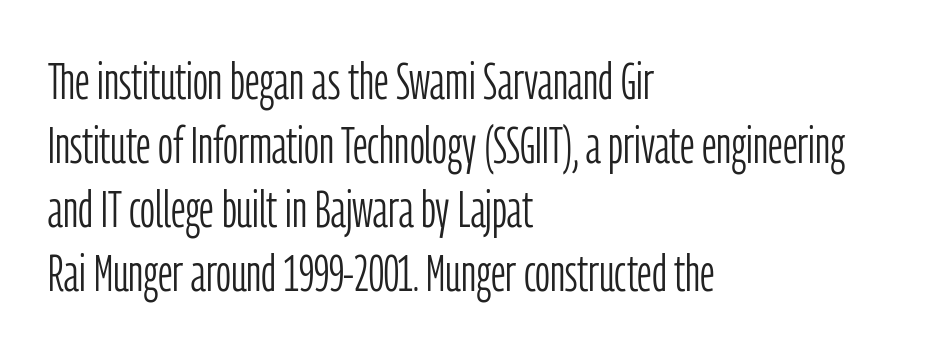
The image shows 52 px light, condensed sans-serif type, upright; set left-aligned, line spacing 1.23x, normal letter spacing, not underlined; low stroke contrast and a medium x-height.
